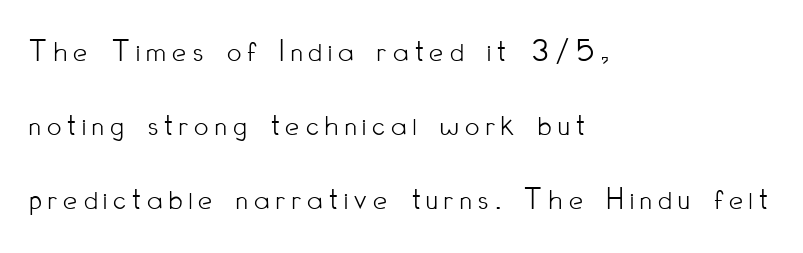
The image shows 31 px light, condensed sans-serif type, upright; set left-aligned, loose line spacing (2.39x), unusually wide letter spacing (+0.21 em), not underlined; low stroke contrast and a small x-height.
